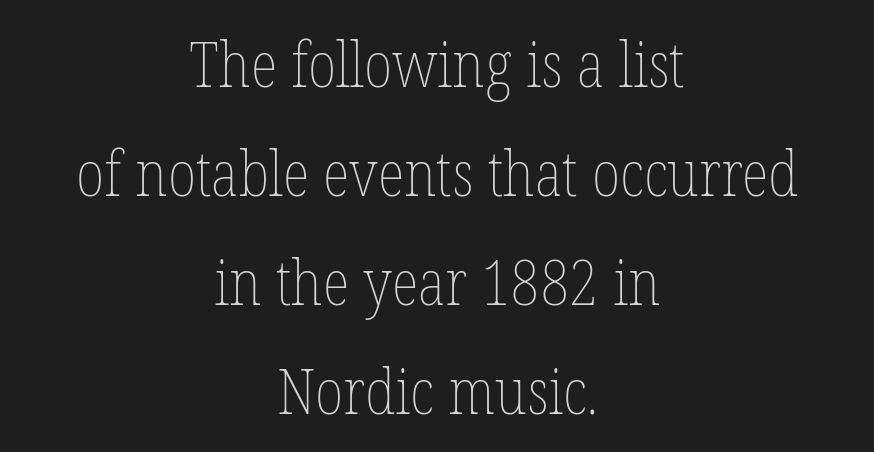
Honestly, there is no underline to notice here at all. The letters sit at their default tracking, neither squeezed nor spread. The whitespace from short lines is split evenly between both sides. Proportional: the letters do not fall into vertical columns. Weight: in the light-to-regular range.
